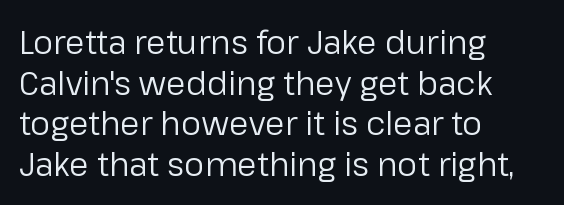
{"serif": "no", "italic": "no", "bold": "no", "weight": "regular", "width": "normal", "stroke_contrast": "low", "x_height": "medium", "monospaced": "no", "underline": "no", "align": "left", "line_spacing": "normal", "line_spacing_ratio": 1.27, "letter_spacing": "normal", "letter_spacing_em": 0.0, "glyph_px": 32}
